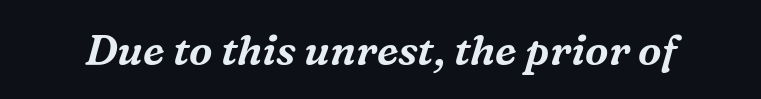
The image shows 42 px serif type, italic (leaning right); set normal letter spacing, not underlined; medium stroke contrast and a medium x-height.
